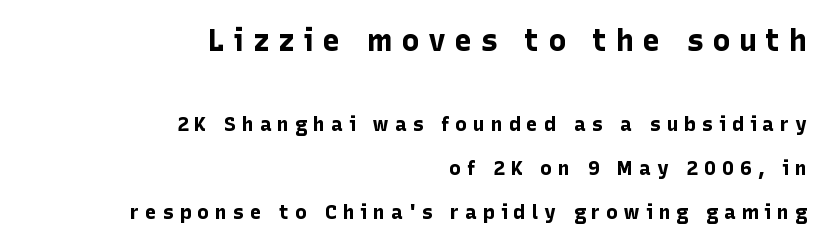
{"serif": "no", "italic": "no", "bold": "yes", "weight": "bold", "width": "normal", "stroke_contrast": "low", "x_height": "medium", "monospaced": "no", "underline": "no", "align": "right", "line_spacing": "loose", "line_spacing_ratio": 2.2, "letter_spacing": "wide", "letter_spacing_em": 0.29, "larger_block": "first", "size_ratio": 1.5, "glyph_px": 30}
